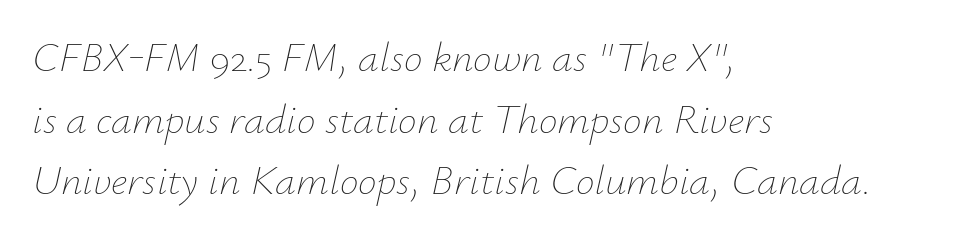
The image shows 42 px thin type, italic (leaning right); set left-aligned, normal line spacing (1.47x), normal letter spacing, not underlined; low stroke contrast and a small x-height.
